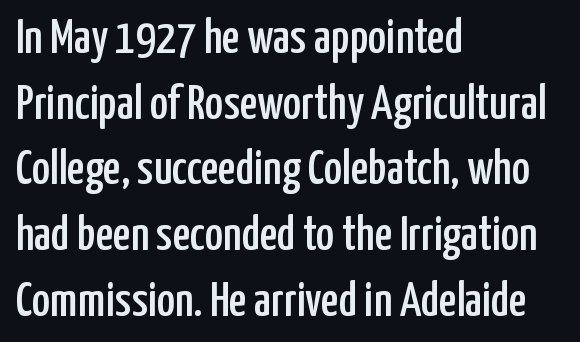
{"serif": "no", "italic": "no", "width": "condensed", "stroke_contrast": "low", "x_height": "medium", "monospaced": "no", "underline": "no", "align": "left", "line_spacing": "normal", "line_spacing_ratio": 1.34, "letter_spacing": "normal", "letter_spacing_em": 0.0, "glyph_px": 49}
